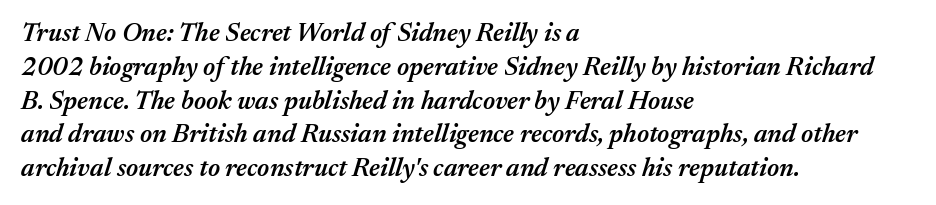
This rendering features lettering with no underline. Is the type slanted? Yes — the strokes lean at a clear angle. Vertical spacing — default. The ragged edge is on the right, which tells us the setting is flush left. Semibold letterforms, between regular and bold. You could call the tracking neutral — neither tight nor loose.
